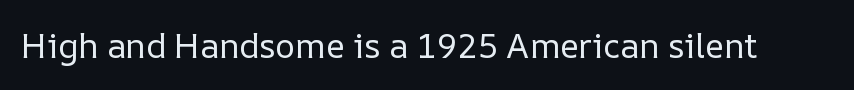
{"italic": "no", "bold": "no", "weight": "regular", "width": "normal", "stroke_contrast": "low", "x_height": "medium", "monospaced": "no", "underline": "no", "letter_spacing": "normal", "letter_spacing_em": 0.0, "glyph_px": 34}
